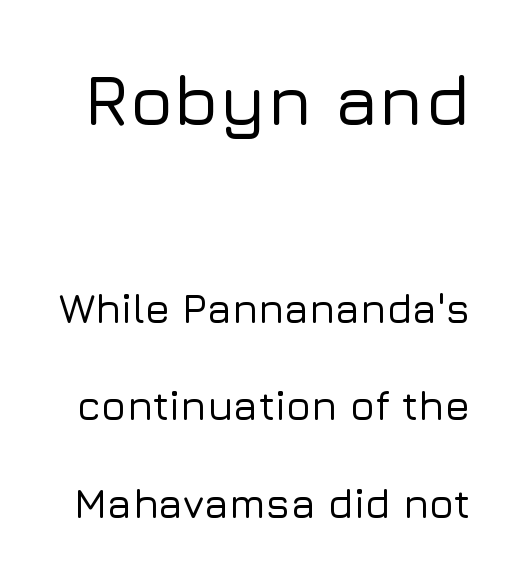
{"serif": "no", "italic": "no", "width": "normal", "stroke_contrast": "low", "x_height": "medium", "monospaced": "no", "underline": "no", "line_spacing": "loose", "line_spacing_ratio": 2.37, "letter_spacing": "normal", "letter_spacing_em": 0.0, "larger_block": "first", "size_ratio": 1.76, "glyph_px": 72}
